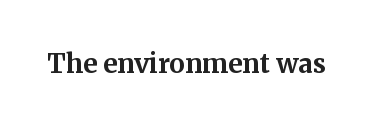
Q: Is the text bold? A: Yes.
Q: Is the text italic (slanted)? A: No, it is upright.
Q: Is the text underlined? A: No.
Q: Is the spacing between letters normal or unusually wide? A: Normal.
